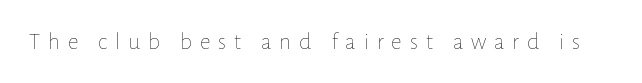
{"italic": "no", "bold": "no", "underline": "no", "letter_spacing": "wide", "letter_spacing_em": 0.32, "glyph_px": 24}
